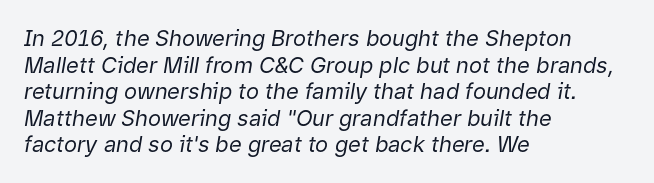
{"italic": "yes", "lean": "right", "slant_degrees": 9, "bold": "no", "underline": "no", "align": "left", "line_spacing_ratio": 1.21, "letter_spacing": "normal", "letter_spacing_em": 0.0, "glyph_px": 22}
